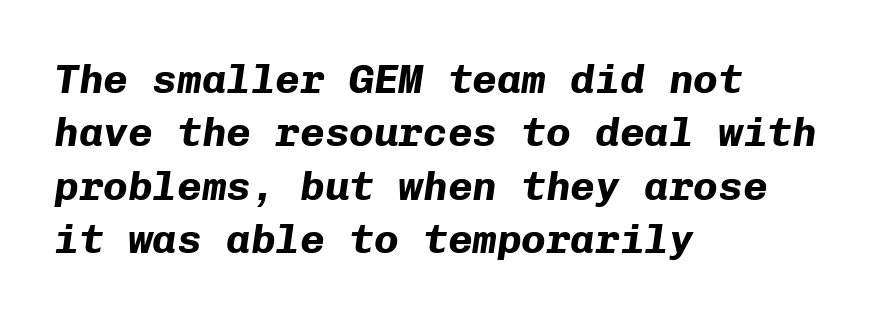
{"italic": "yes", "lean": "right", "slant_degrees": 8, "bold": "yes", "weight": "bold", "width": "normal", "stroke_contrast": "low", "x_height": "medium", "monospaced": "yes", "underline": "no", "align": "left", "line_spacing": "normal", "line_spacing_ratio": 1.3, "letter_spacing": "normal", "letter_spacing_em": 0.0, "glyph_px": 41}
